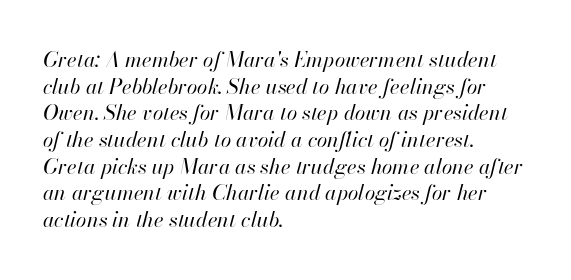
{"italic": "yes", "lean": "right", "slant_degrees": 13, "bold": "no", "underline": "no", "align": "left", "line_spacing": "normal", "line_spacing_ratio": 1.27, "letter_spacing": "normal", "letter_spacing_em": 0.0, "glyph_px": 21}
